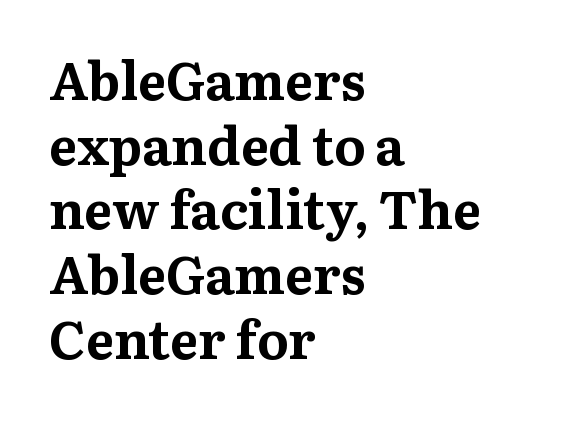
The image shows 53 px bold serif type, upright; set left-aligned, line spacing 1.22x, normal letter spacing, not underlined; medium stroke contrast and a medium x-height.
